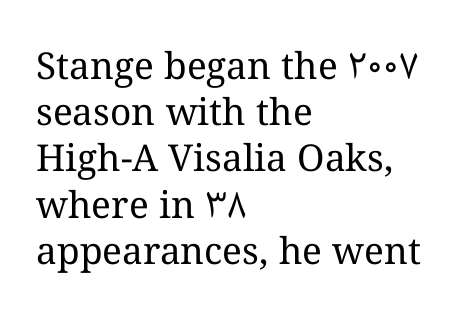
The image shows 37 px regular-weight type, upright; set left-aligned, normal line spacing (1.25x), normal letter spacing, not underlined; medium stroke contrast and a medium x-height.
